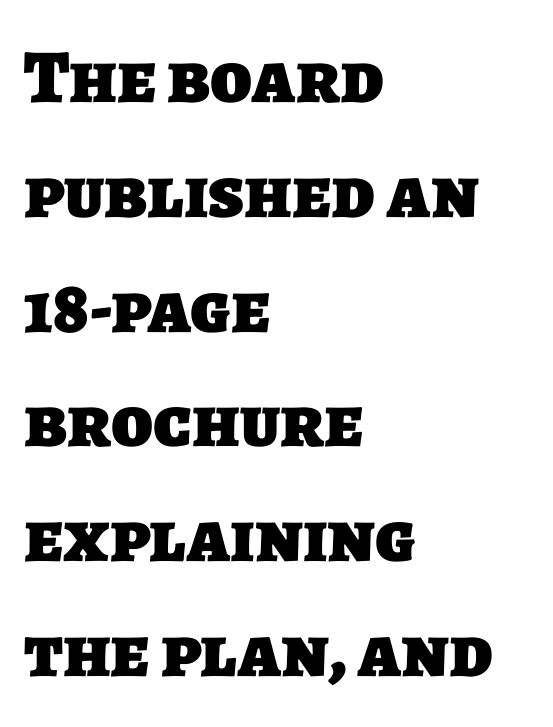
Q: Is the text bold? A: Yes.
Q: Is the typeface a serif or a sans-serif typeface? A: Sans-serif.
Q: Is the text underlined? A: No.
Q: How is the paragraph aligned? A: Left-aligned.
Q: Is the spacing between letters normal or unusually wide? A: Normal.
Q: Is the spacing between lines tight, normal or loose? A: Normal.
Q: Width (condensed, normal, or wide)? A: Normal.
Q: Stroke contrast? A: Low.
Q: x-height? A: Large.
Q: Monospaced? A: No.
